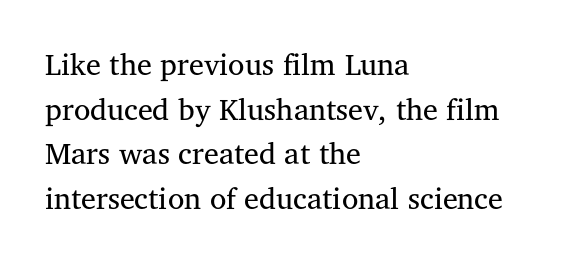
Q: Is the text bold? A: No.
Q: Is the text italic (slanted)? A: No, it is upright.
Q: Is the typeface a serif or a sans-serif typeface? A: Serif.
Q: Is the text underlined? A: No.
Q: How is the paragraph aligned? A: Left-aligned.
Q: Is the spacing between letters normal or unusually wide? A: Normal.
Q: Is the spacing between lines tight, normal or loose? A: Normal.
Q: Width (condensed, normal, or wide)? A: Normal.
Q: Stroke contrast? A: Medium.
Q: x-height? A: Medium.
Q: Monospaced? A: No.
